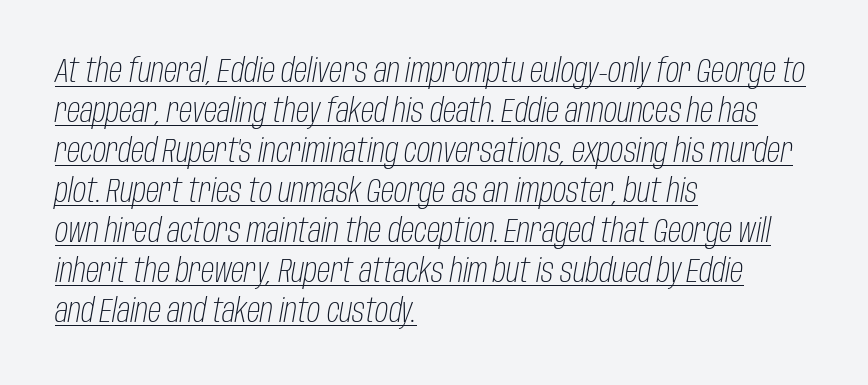
This reads as an unemphasized weight, regular at the heaviest. The rendering uses natural spacing where letterforms have individual widths. Beneath each row of characters lies a ruled line. A student would call this left alignment; a typographer would say flush left, rag right. Does extra space separate the letters? No, they use regular spacing. Style check: oblique.
